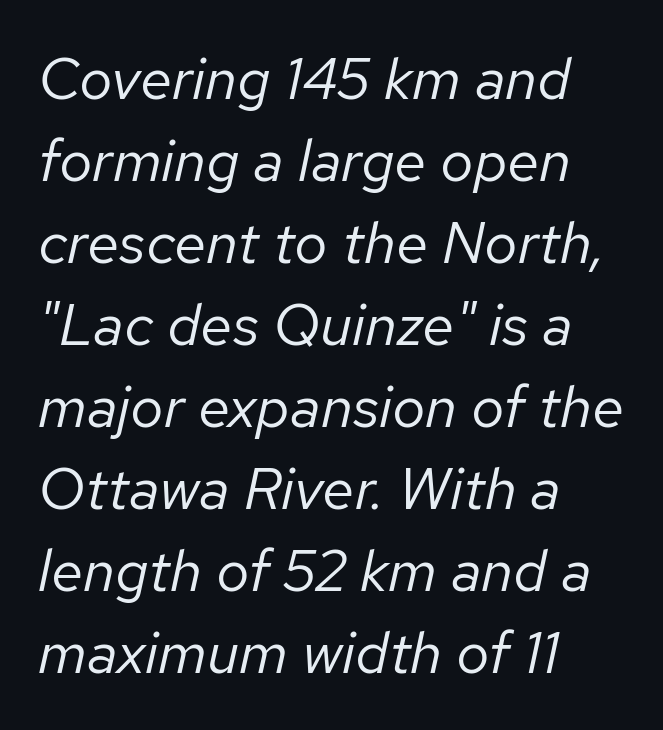
{"italic": "yes", "lean": "right", "slant_degrees": 12, "bold": "no", "weight": "regular", "width": "normal", "stroke_contrast": "low", "x_height": "medium", "monospaced": "no", "underline": "no", "align": "left", "line_spacing": "normal", "line_spacing_ratio": 1.39, "letter_spacing": "normal", "letter_spacing_em": 0.0, "glyph_px": 59}
